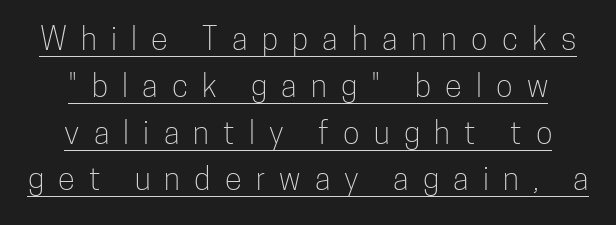
The image shows 31 px light, condensed sans-serif type, upright; set normal line spacing (1.51x), unusually wide letter spacing (+0.46 em), underlined; low stroke contrast and a medium x-height.
